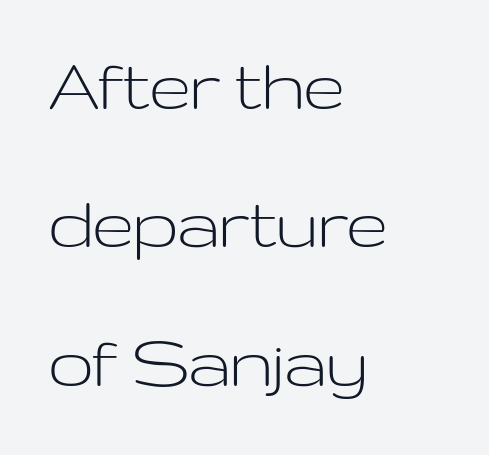
{"serif": "no", "italic": "no", "bold": "no", "weight": "light", "width": "wide", "stroke_contrast": "low", "x_height": "medium", "monospaced": "no", "underline": "no", "align": "left", "line_spacing_ratio": 1.73, "letter_spacing": "normal", "letter_spacing_em": 0.0, "glyph_px": 80}
